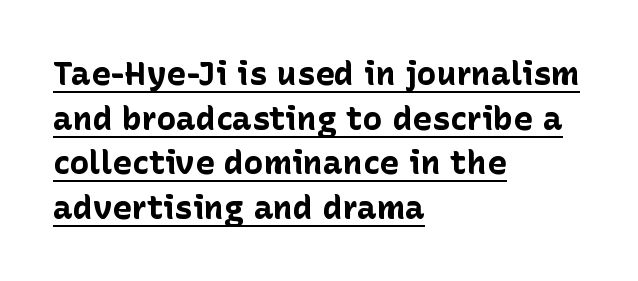
{"serif": "no", "italic": "no", "bold": "yes", "weight": "bold", "width": "normal", "stroke_contrast": "low", "x_height": "medium", "monospaced": "no", "underline": "yes", "align": "left", "line_spacing": "normal", "line_spacing_ratio": 1.35, "letter_spacing": "normal", "letter_spacing_em": 0.0, "glyph_px": 33}
